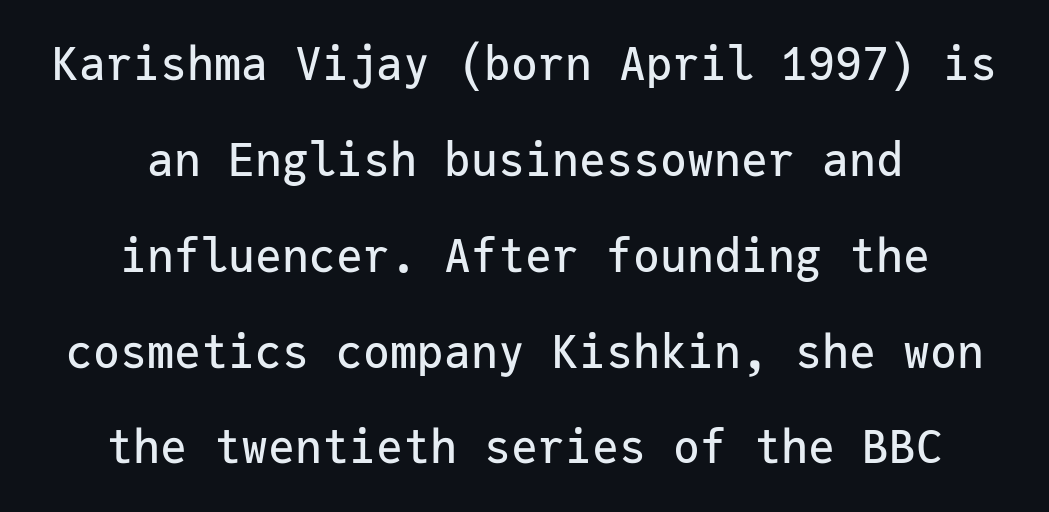
{"serif": "no", "italic": "no", "width": "normal", "stroke_contrast": "low", "x_height": "medium", "monospaced": "yes", "underline": "no", "align": "center", "line_spacing": "loose", "line_spacing_ratio": 2.13, "letter_spacing": "normal", "letter_spacing_em": 0.0, "glyph_px": 45}
